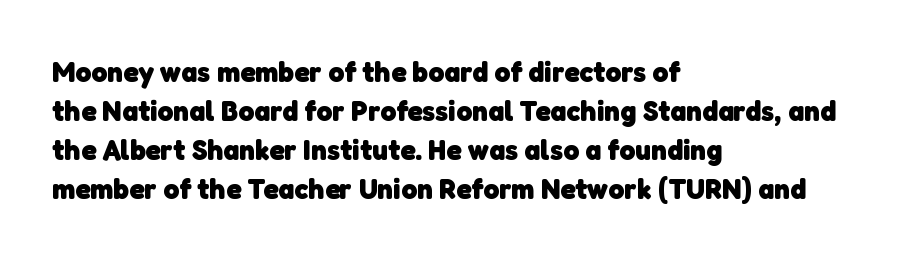
The image shows 30 px heavy sans-serif type; set left-aligned, normal line spacing (1.3x), normal letter spacing, not underlined; low stroke contrast and a medium x-height.
